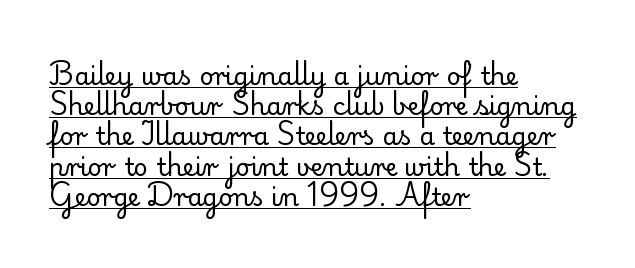
Q: Is the text bold? A: No.
Q: Is the text italic (slanted)? A: No, it is upright.
Q: Is the text underlined? A: Yes.
Q: How is the paragraph aligned? A: Left-aligned.
Q: Is the spacing between letters normal or unusually wide? A: Normal.
